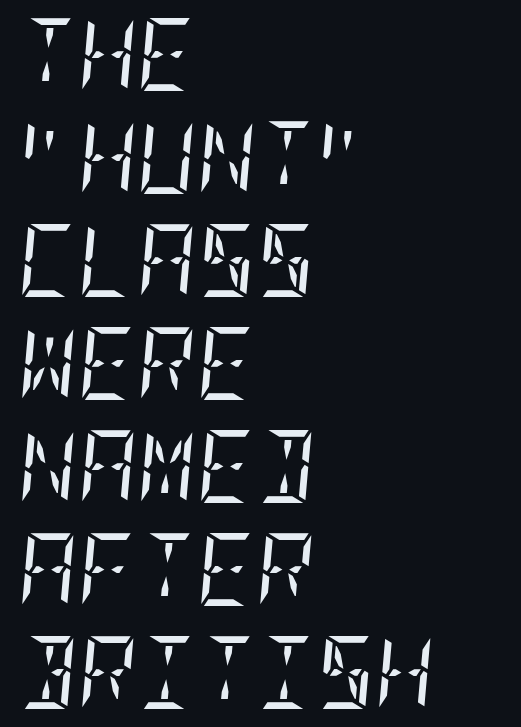
This rendering uses left alignment, leaving the right contour irregular. Glyph-to-glyph distance matches everyday printed text. Weight class: somewhere from thin through regular. The baseline area is clear.
